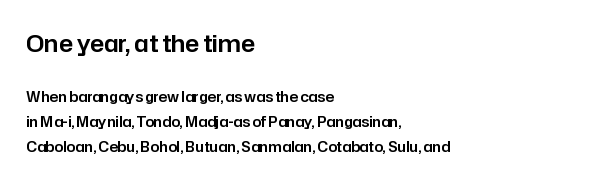
{"italic": "no", "underline": "no", "align": "left", "line_spacing_ratio": 1.8, "letter_spacing": "normal", "letter_spacing_em": 0.0, "larger_block": "first", "size_ratio": 1.64, "glyph_px": 23}
